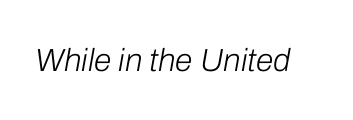
Does the lettering tilt? It does — this is italic. Descenders hang freely into open space. Each stroke keeps to a modest, everyday thickness or less. Look at the tracking — it's just the regular setting, nothing added.
